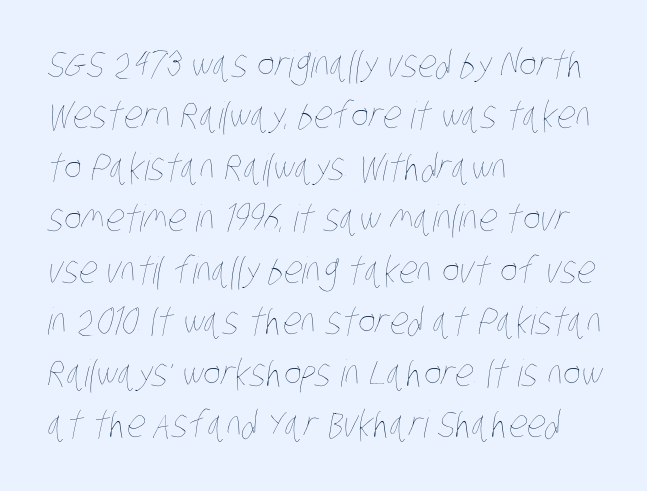
{"bold": "no", "weight": "thin", "width": "condensed", "stroke_contrast": "low", "x_height": "large", "monospaced": "no", "underline": "no", "align": "left", "line_spacing": "normal", "line_spacing_ratio": 1.39, "letter_spacing": "normal", "letter_spacing_em": 0.0, "glyph_px": 37}
